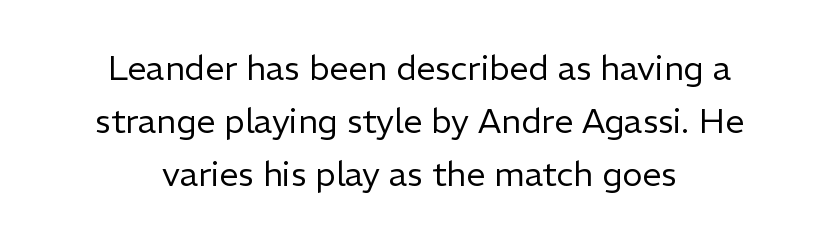
Note the varied advance widths — an 'i' is clearly narrower than an 'm'. Look at the tracking — it's just the regular setting, nothing added. Examine the stroke ends and you'll find no serifs. Check the space under the baseline: it is left empty. The strokes carry an ordinary text weight at most.
